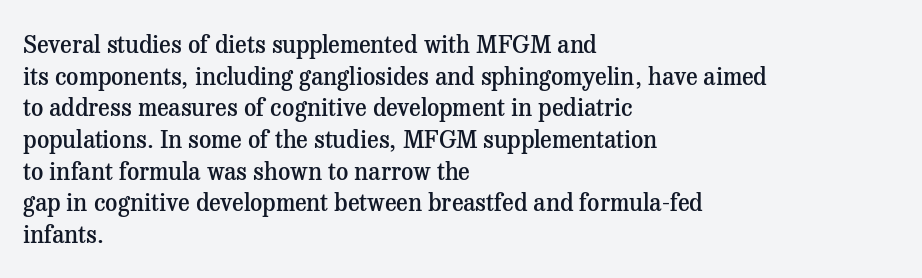
The image shows 24 px text type, upright; set left-aligned, normal line spacing (1.32x), normal letter spacing, not underlined.
